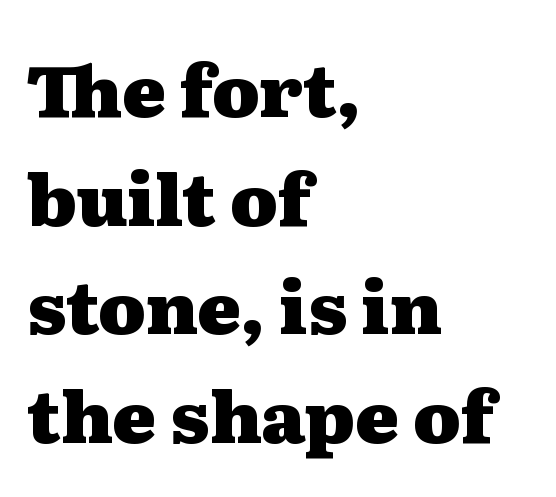
Q: Is the text bold? A: Yes.
Q: Is the text italic (slanted)? A: No, it is upright.
Q: Is the typeface a serif or a sans-serif typeface? A: Serif.
Q: Is the text underlined? A: No.
Q: How is the paragraph aligned? A: Left-aligned.
Q: Is the spacing between letters normal or unusually wide? A: Normal.
Q: Is the spacing between lines tight, normal or loose? A: Normal.
Q: Width (condensed, normal, or wide)? A: Wide.
Q: Stroke contrast? A: Medium.
Q: x-height? A: Medium.
Q: Monospaced? A: No.
